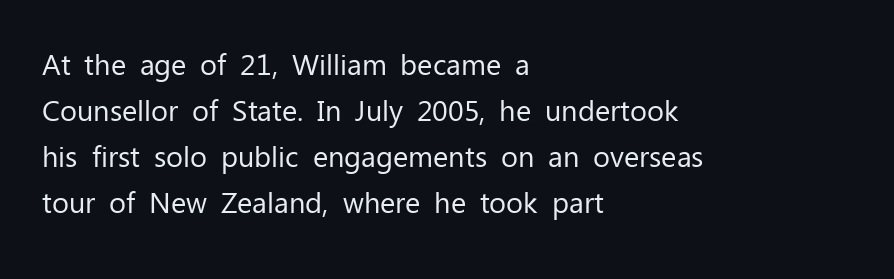
Q: Is the text bold? A: No.
Q: Is the text italic (slanted)? A: No, it is upright.
Q: Is the typeface a serif or a sans-serif typeface? A: Sans-serif.
Q: Is the text underlined? A: No.
Q: How is the paragraph aligned? A: Left-aligned.
Q: Is the spacing between letters normal or unusually wide? A: Normal.
Q: Is the spacing between lines tight, normal or loose? A: Normal.
Q: Width (condensed, normal, or wide)? A: Normal.
Q: Stroke contrast? A: Low.
Q: x-height? A: Medium.
Q: Monospaced? A: No.
